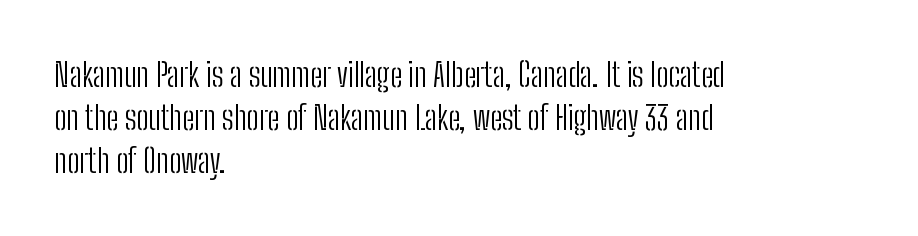
The image shows 33 px light, condensed sans-serif type, upright; set left-aligned, normal line spacing (1.31x), normal letter spacing, not underlined; low stroke contrast and a medium x-height.
